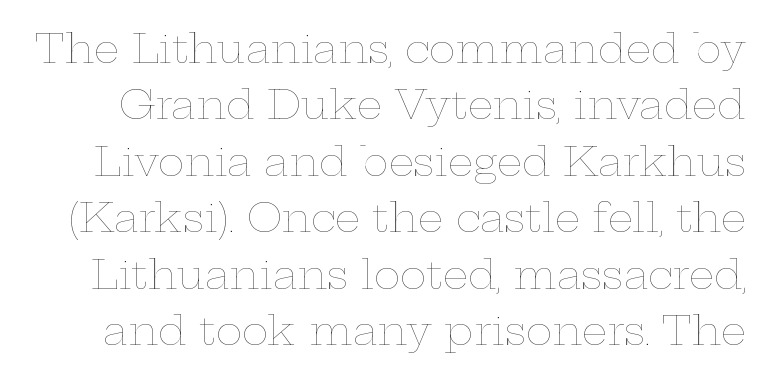
You can tell it's not italic because the verticals are truly vertical. Think of a printed novel: that variable character pitch is what you see here. The vertical gap from one line to the next is medium. Is this a heavy cut? Hardly; it is regular or lighter.
